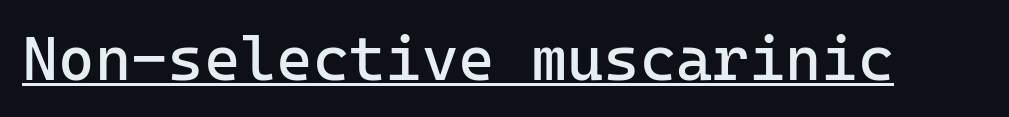
{"serif": "no", "italic": "no", "bold": "no", "weight": "regular", "width": "normal", "stroke_contrast": "low", "x_height": "medium", "monospaced": "yes", "underline": "yes", "letter_spacing": "normal", "letter_spacing_em": 0.0, "glyph_px": 62}
